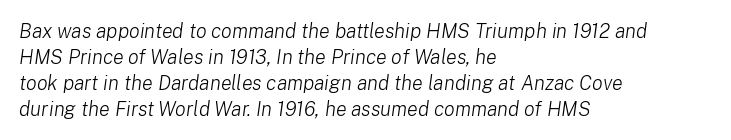
Does the lettering tilt? It does — this is italic. Unmarked baselines from the first word to the last. The rag falls on the right side of this text block. The vertical gap from one line to the next is medium. On a weight scale, this lands at 450 or below. Students, note that the glyphs here touch the page at normal intervals.
